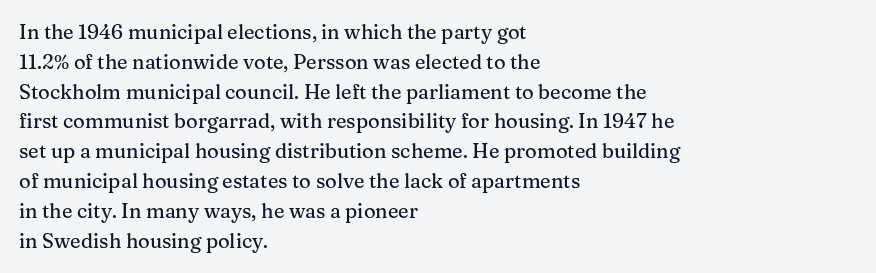
Q: Is the text italic (slanted)? A: No, it is upright.
Q: Is the text underlined? A: No.
Q: How is the paragraph aligned? A: Left-aligned.
Q: Is the spacing between letters normal or unusually wide? A: Normal.
Q: Is the spacing between lines tight, normal or loose? A: Normal.
